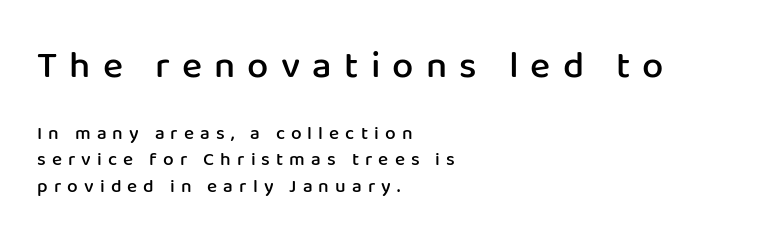
{"serif": "no", "italic": "no", "bold": "semi", "weight": "semibold", "width": "normal", "stroke_contrast": "low", "x_height": "medium", "monospaced": "no", "underline": "no", "align": "left", "line_spacing": "normal", "line_spacing_ratio": 1.37, "letter_spacing": "wide", "letter_spacing_em": 0.32, "larger_block": "first", "size_ratio": 2.0, "glyph_px": 38}
